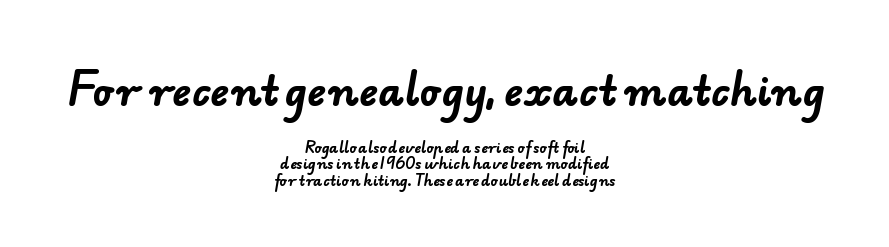
Caption: standard tracking, unaltered. These lines carry a lot of weight — the face is fully bold. Character widths vary here, with narrow letters taking less room than wide ones. Letterform terminals end flat and unadorned throughout the passage. Look at the glyph heights: the upper group is clearly the bigger setting.
